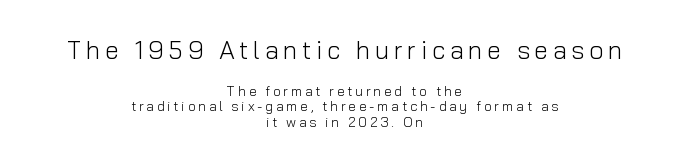
{"italic": "no", "bold": "no", "underline": "no", "align": "center", "line_spacing": "tight", "line_spacing_ratio": 1.11, "larger_block": "first", "size_ratio": 1.79, "glyph_px": 25}
